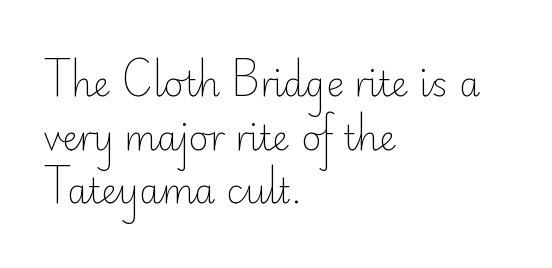
The image shows 34 px light sans-serif type, upright; set left-aligned, normal line spacing (1.58x), normal letter spacing, not underlined; low stroke contrast and a small x-height.
